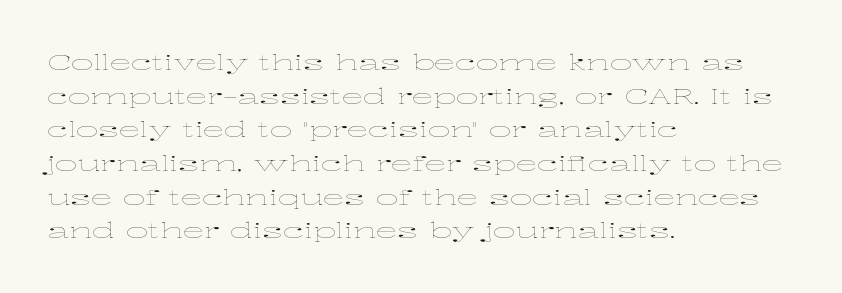
The image shows 22 px text type, upright; set left-aligned, normal line spacing (1.53x), normal letter spacing, not underlined.
